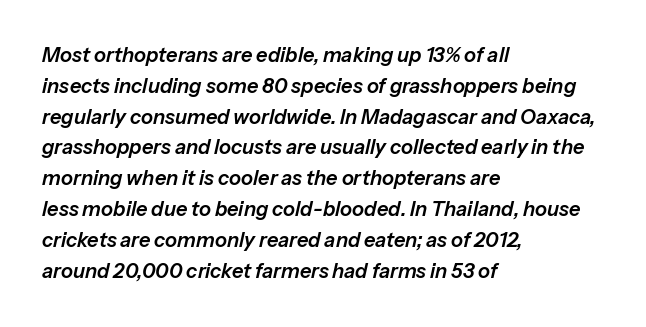
The image shows 20 px text type, italic (leaning right); set left-aligned, normal line spacing (1.54x), normal letter spacing, not underlined.
